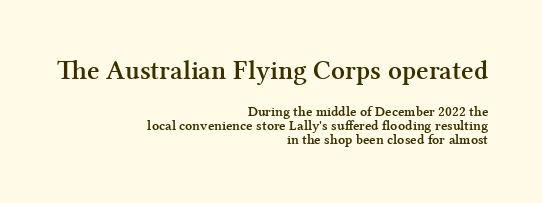
The image shows 27 px bold type, upright; set right-aligned, tight line spacing (1.01x), normal letter spacing, not underlined; the first (top) block is 1.93x larger.
